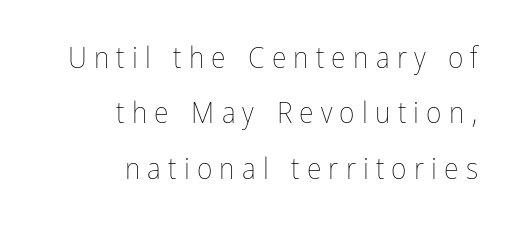
{"italic": "no", "bold": "no", "weight": "thin", "width": "condensed", "stroke_contrast": "low", "x_height": "medium", "monospaced": "no", "underline": "no", "align": "right", "line_spacing_ratio": 1.85, "letter_spacing": "wide", "letter_spacing_em": 0.24, "glyph_px": 30}
